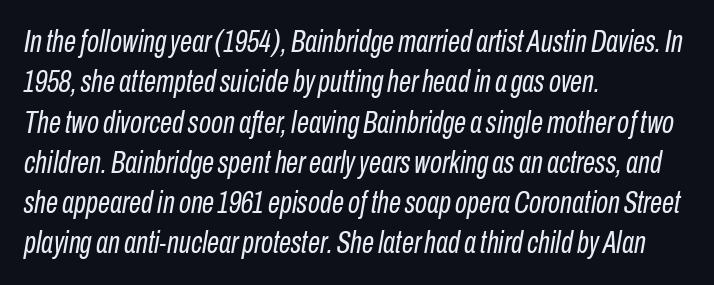
{"italic": "yes", "lean": "right", "slant_degrees": 10, "bold": "no", "weight": "regular", "width": "condensed", "stroke_contrast": "low", "x_height": "medium", "monospaced": "no", "underline": "no", "align": "left", "line_spacing": "normal", "line_spacing_ratio": 1.3, "letter_spacing": "normal", "letter_spacing_em": 0.0, "glyph_px": 31}
